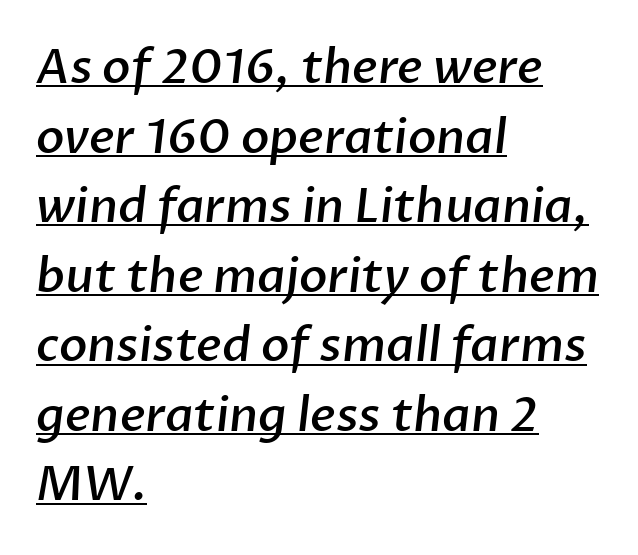
The image shows 47 px semibold sans-serif type; set left-aligned, normal line spacing (1.48x), normal letter spacing, underlined; low stroke contrast and a medium x-height.
